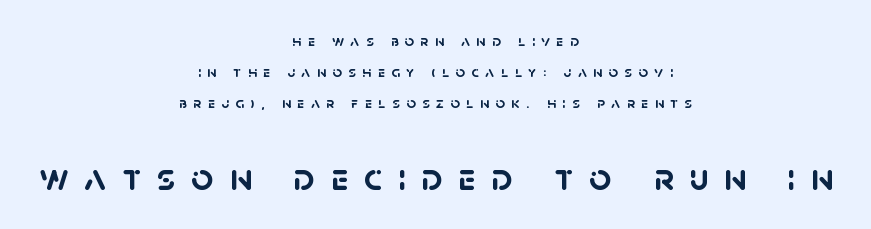
The image shows 39 px semibold sans-serif type; set centered, loose line spacing (1.94x), unusually wide letter spacing (+0.4 em), not underlined; the second (bottom) block is 2.44x larger; low stroke contrast and a large x-height.
